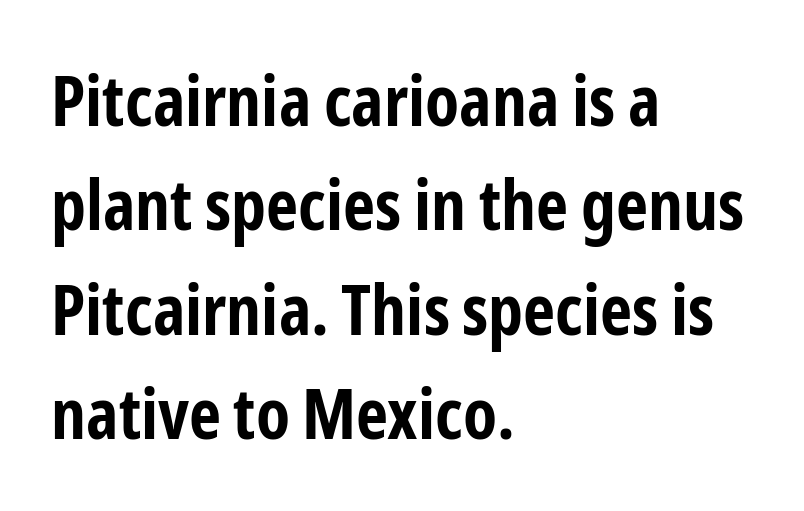
Just letters on the line, the space beneath them empty. Leftover space on each line is placed entirely after the last word. Each letter keeps its own natural width here, so spacing adapts to shape. Normally led — the rows are evenly, conventionally spaced.
